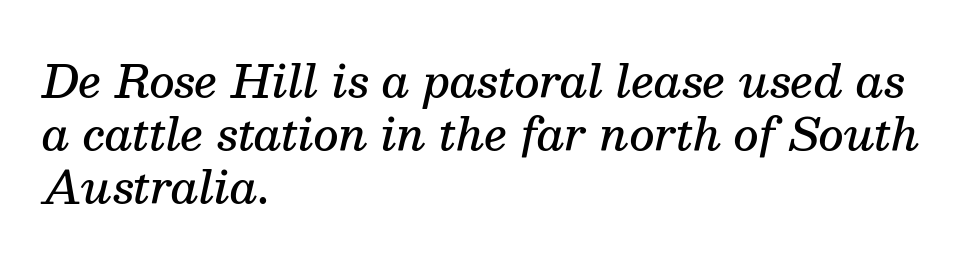
How heavy is the stroke? Medium-heavy — a semibold, shy of bold. A typesetter would label this face a serif. Is the block centered? No — it sits flush against the left margin. This rendering leaves character spacing at its baseline value.
